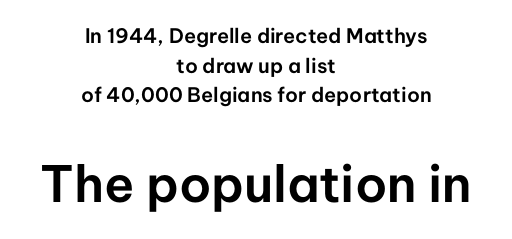
The image shows 50 px sans-serif type, upright; set centered, normal line spacing (1.48x), normal letter spacing, not underlined; the second (bottom) block is 2.5x larger; low stroke contrast and a medium x-height.
